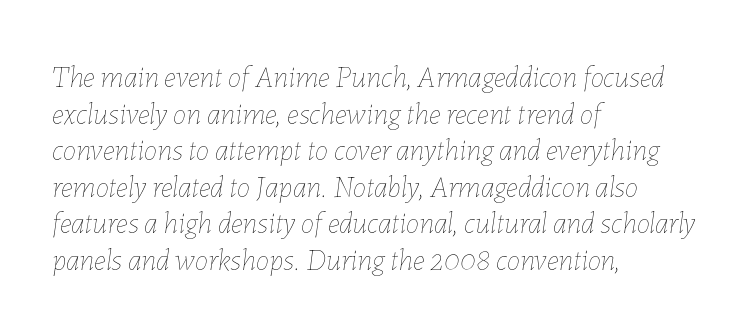
Q: Is the text bold? A: No.
Q: Is the text italic (slanted)? A: Yes, it leans right by about 7 degrees.
Q: Is the text underlined? A: No.
Q: How is the paragraph aligned? A: Left-aligned.
Q: Is the spacing between letters normal or unusually wide? A: Normal.
Q: Width (condensed, normal, or wide)? A: Normal.
Q: Stroke contrast? A: Low.
Q: x-height? A: Medium.
Q: Monospaced? A: No.
